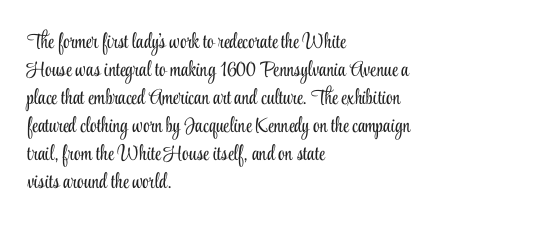
The image shows 21 px text type; set left-aligned, normal line spacing (1.33x), normal letter spacing, not underlined.
